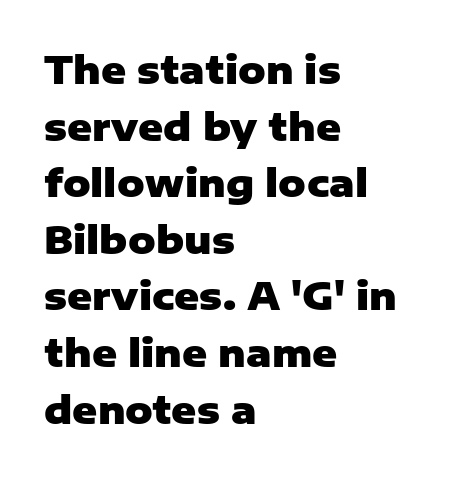
A typesetter would label this face a sans. Line starts are locked; line ends wander. Type without underlining. You could not count columns in this text — the font is proportionally spaced. Leading: standard. The typesetting leans heavy: a genuine bold.
